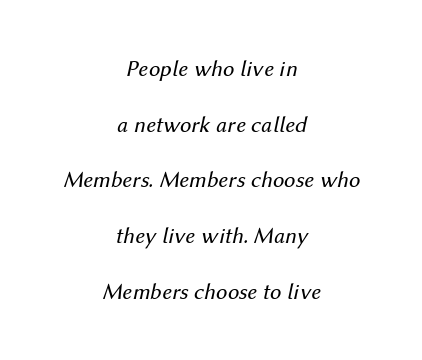
Casual observation: everything's sitting right in the middle. Horizontal bands of white between lines are thick stripes. No word sits above an underline. Slanted lettering throughout. Heft: none added — not bold.
